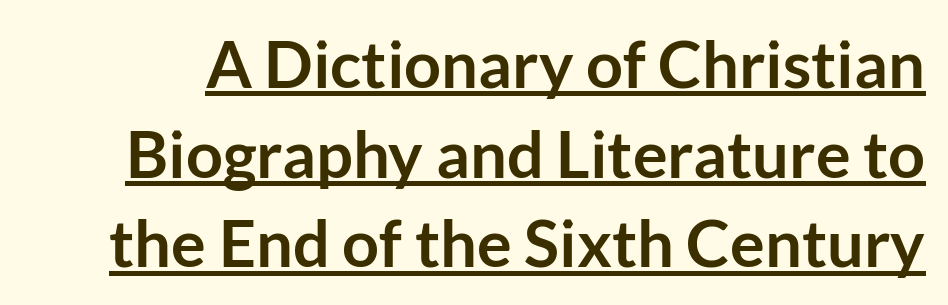
Q: Is the text bold? A: Yes.
Q: Is the text italic (slanted)? A: No, it is upright.
Q: Is the typeface a serif or a sans-serif typeface? A: Sans-serif.
Q: Is the text underlined? A: Yes.
Q: Is the spacing between letters normal or unusually wide? A: Normal.
Q: Is the spacing between lines tight, normal or loose? A: Normal.
Q: Width (condensed, normal, or wide)? A: Normal.
Q: Stroke contrast? A: Low.
Q: x-height? A: Medium.
Q: Monospaced? A: No.
